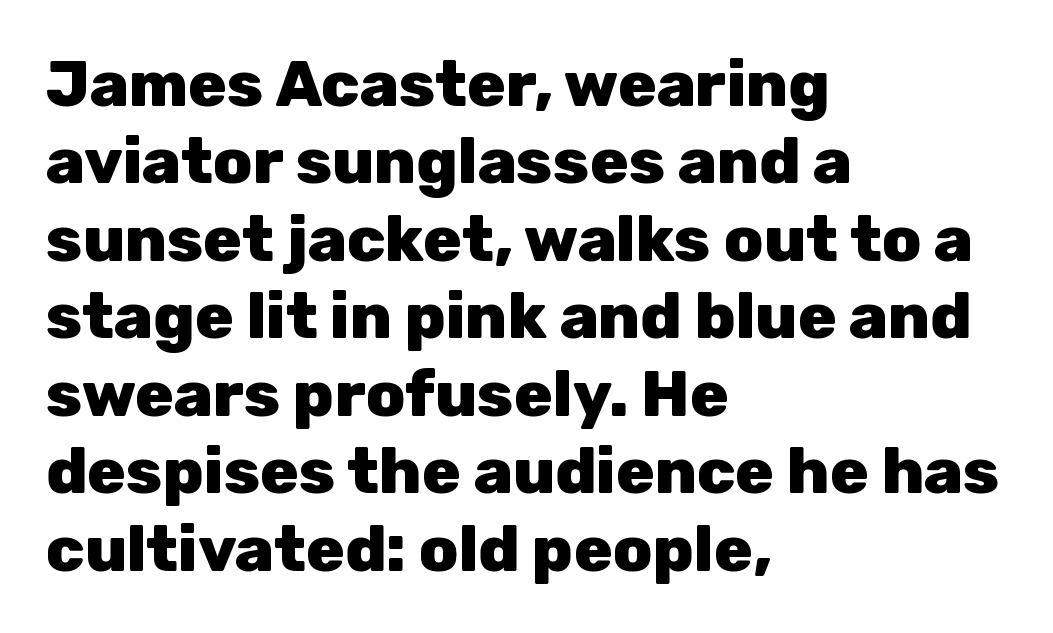
The letters stand upright; this is a roman face. Is this a fixed-width face? No — the glyphs have proportional, varying widths. Does the weight exceed regular? Yes, all the way to bold. The gap between lines stays unmarked.
